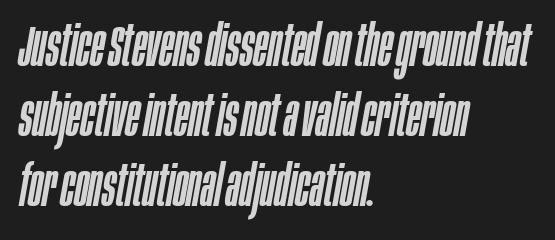
The image shows 58 px condensed type, italic (leaning right); set left-aligned, line spacing 1.21x, normal letter spacing, not underlined; low stroke contrast and a large x-height.
